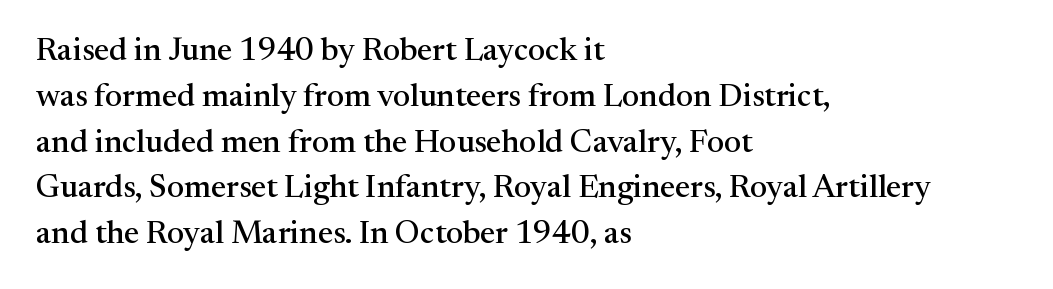
Designer's note — italics off, roman on. A typesetter would call this proportional, since set widths differ per character. Is the block centered? No — it sits flush against the left margin. Yep, those are serifs on the letters. The strip under each line holds only bare page.
